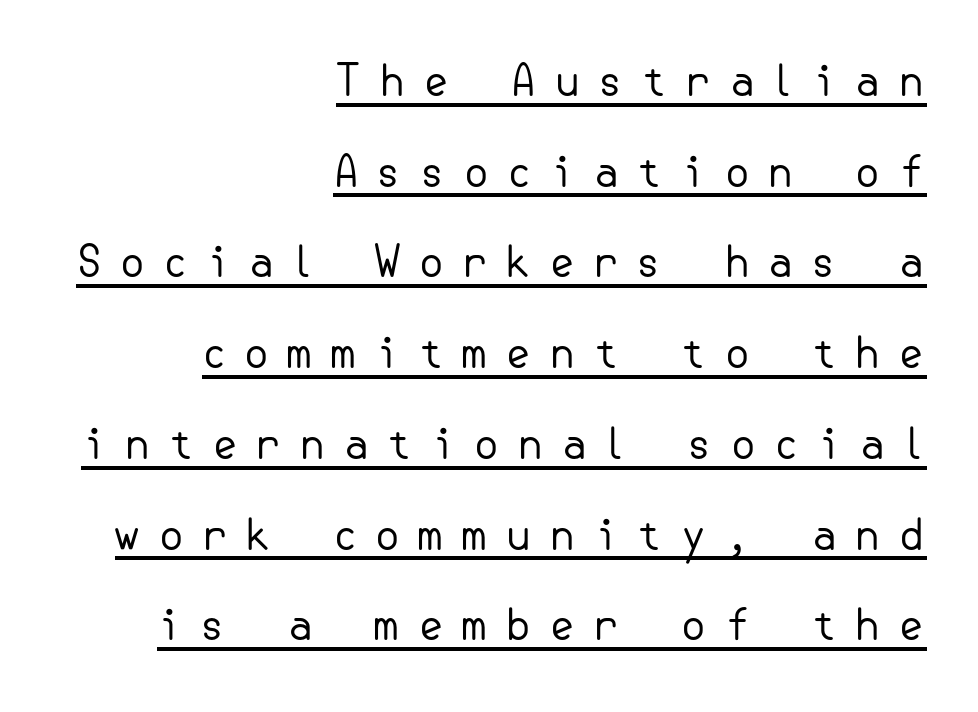
{"serif": "no", "italic": "no", "bold": "no", "weight": "regular", "width": "normal", "stroke_contrast": "low", "x_height": "small", "underline": "yes", "align": "right", "line_spacing": "loose", "line_spacing_ratio": 2.11, "letter_spacing": "wide", "letter_spacing_em": 0.39, "glyph_px": 43}
